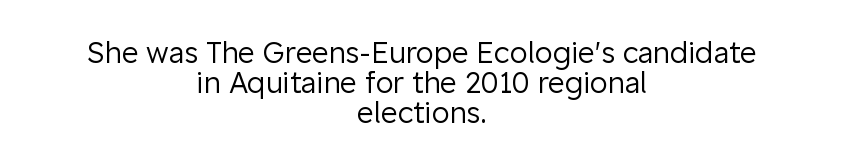
{"serif": "no", "italic": "no", "bold": "no", "weight": "regular", "width": "normal", "stroke_contrast": "low", "x_height": "medium", "monospaced": "no", "underline": "no", "align": "center", "line_spacing": "tight", "line_spacing_ratio": 1.04, "letter_spacing": "normal", "letter_spacing_em": 0.0, "glyph_px": 29}
